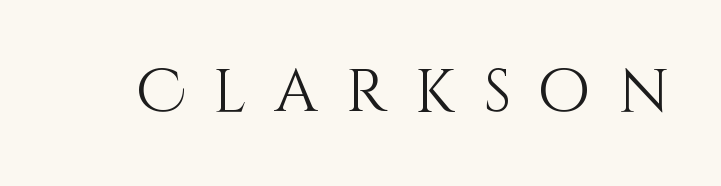
The image shows 60 px light type, upright; set unusually wide letter spacing (+0.47 em), not underlined; medium stroke contrast and a large x-height.
